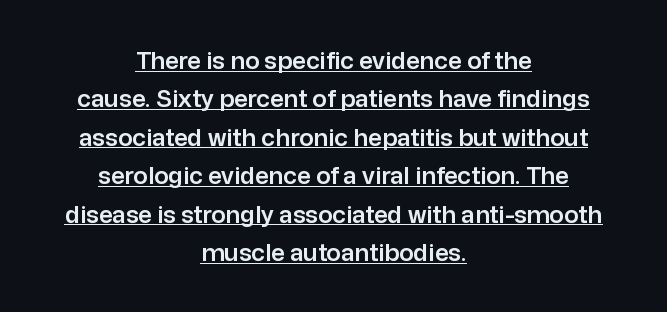
{"italic": "no", "underline": "yes", "align": "center", "line_spacing": "normal", "line_spacing_ratio": 1.6, "letter_spacing": "normal", "letter_spacing_em": 0.0, "glyph_px": 24}
